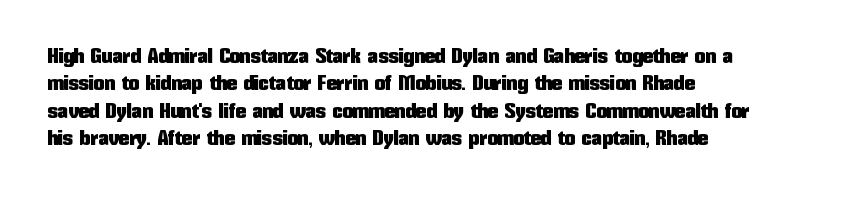
{"italic": "no", "underline": "no", "align": "left", "line_spacing": "normal", "line_spacing_ratio": 1.3, "letter_spacing": "normal", "letter_spacing_em": 0.0, "glyph_px": 21}
